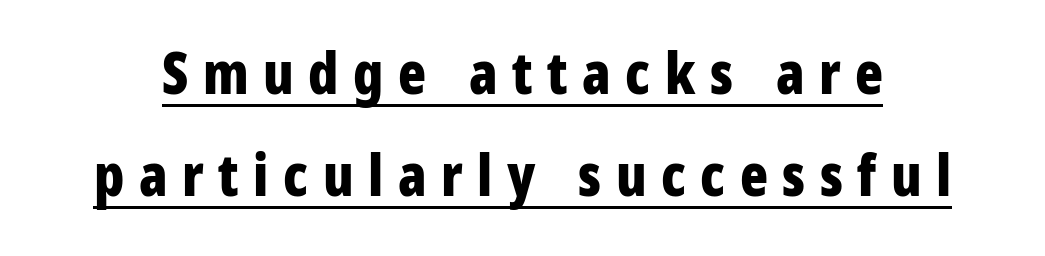
Its strokes are broad and dark, the hallmark of bold type. Nothing sits at the stroke ends, so this counts as sans-serif. The lettering is marked with a stroke running underneath it. Tracking here is generous; glyphs stand well apart from one another.
